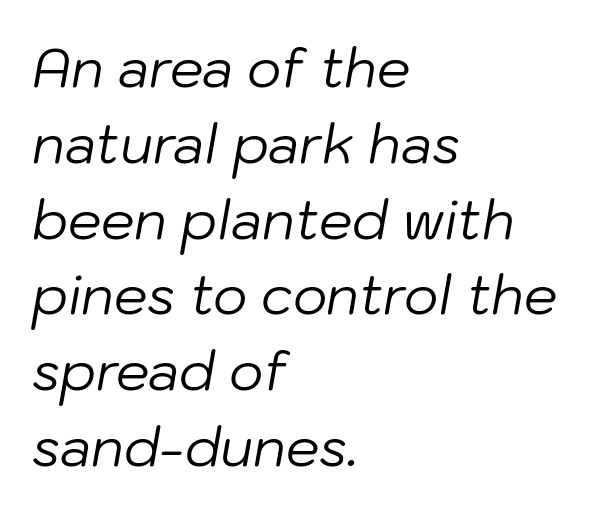
{"italic": "yes", "lean": "right", "slant_degrees": 10, "bold": "no", "weight": "regular", "width": "normal", "stroke_contrast": "low", "x_height": "medium", "monospaced": "no", "underline": "no", "align": "left", "line_spacing": "normal", "line_spacing_ratio": 1.43, "letter_spacing": "normal", "letter_spacing_em": 0.0, "glyph_px": 53}
